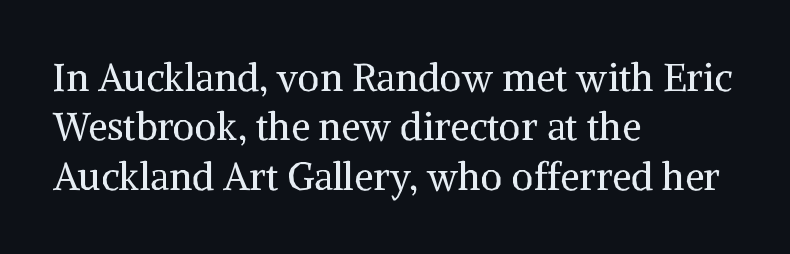
The image shows 38 px regular-weight serif type, upright; set left-aligned, normal line spacing (1.3x), normal letter spacing, not underlined; medium stroke contrast and a medium x-height.
